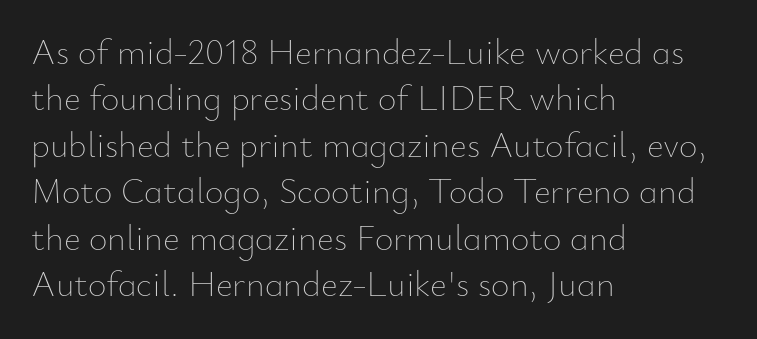
Standard letterfit; no display-style spreading of the glyphs. The paragraph shown leans on its left margin. The zone under the glyphs is completely vacant. This is the regular roman posture of the typeface. The strokes are not fattened; the text isn't bold. Looks like regular typesetting: each glyph gets only the width it needs.
